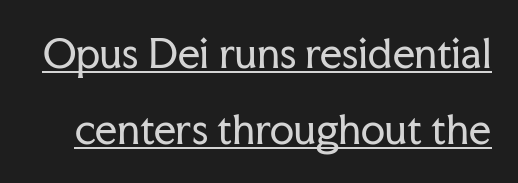
Stroke mass is kept to a normal reading level or below. Summary of vertical rhythm: relaxed, with wide interline spacing. Is this a fixed-width face? No — the glyphs have proportional, varying widths. The specimen includes a rule beneath the text block's lines.
